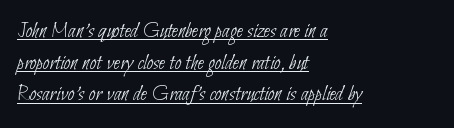
The line texture is even and compact thanks to regular tracking. Stroke thickness stays within the range of a standard reading face or lighter. A normal amount of white space separates one row of letters from the next. The glyphs are accompanied by a horizontal stroke just below them.
